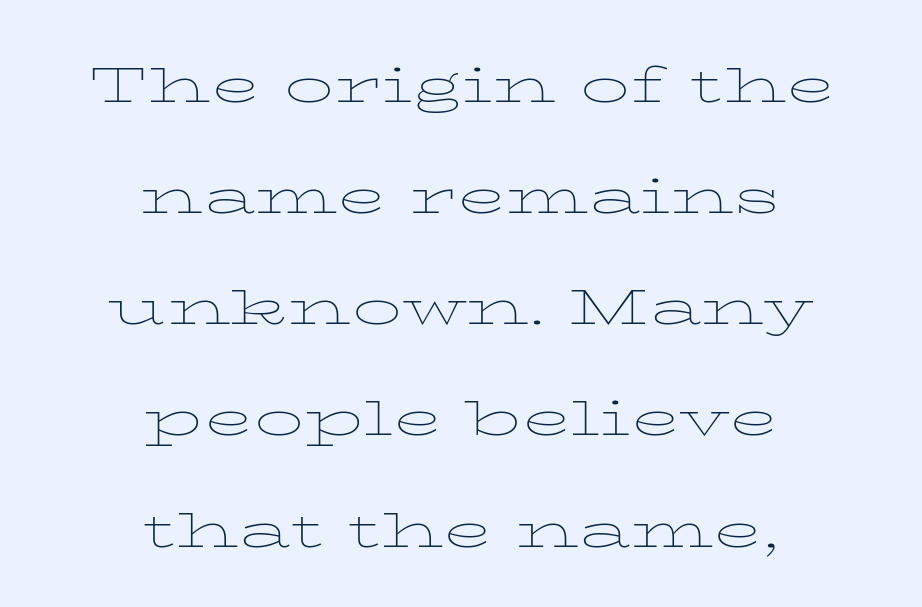
{"italic": "no", "bold": "no", "weight": "thin", "width": "wide", "stroke_contrast": "low", "x_height": "medium", "monospaced": "no", "underline": "no", "align": "center", "line_spacing_ratio": 1.71, "letter_spacing": "normal", "letter_spacing_em": 0.0, "glyph_px": 65}
